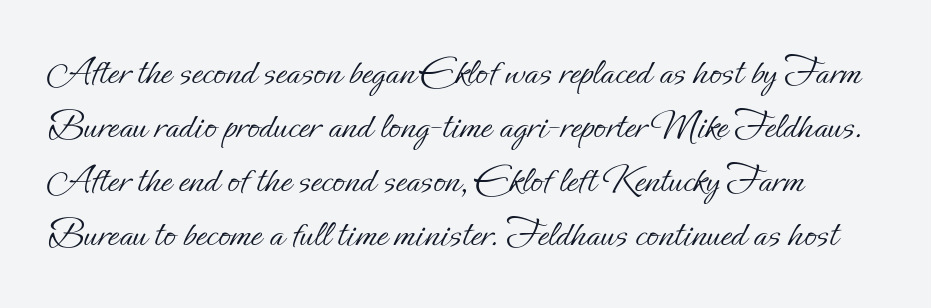
The image shows 40 px light type; set normal line spacing (1.35x), normal letter spacing, not underlined; low stroke contrast and a small x-height.
